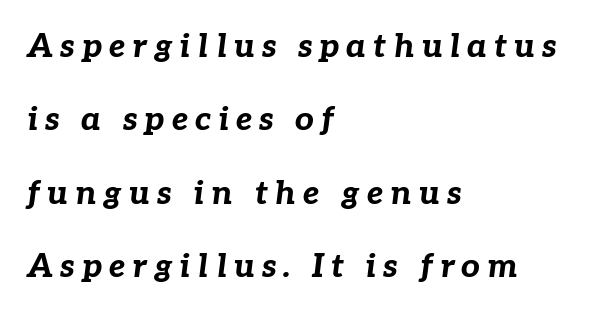
The image shows 33 px bold type, italic (leaning right); set left-aligned, loose line spacing (2.22x), unusually wide letter spacing (+0.21 em), not underlined; low stroke contrast and a medium x-height.
